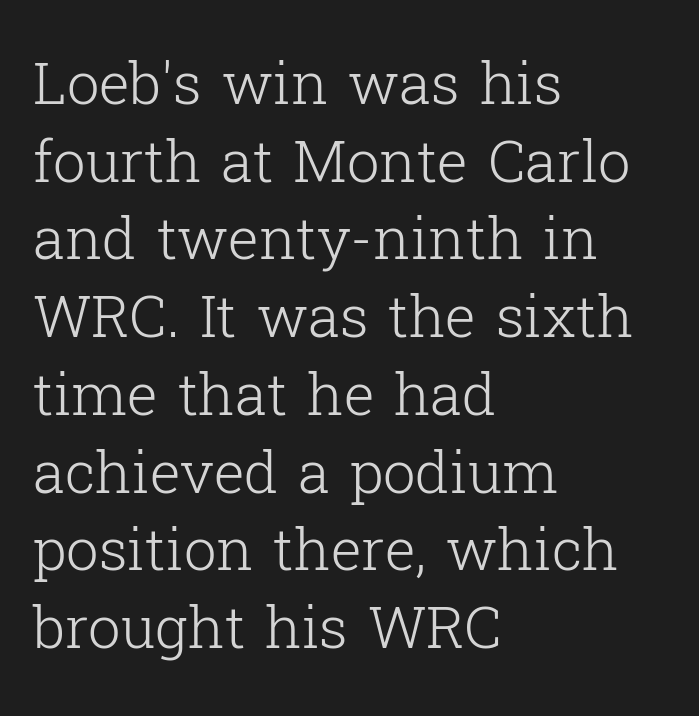
{"serif": "yes", "italic": "no", "bold": "no", "weight": "light", "width": "normal", "stroke_contrast": "low", "x_height": "medium", "monospaced": "no", "underline": "no", "align": "left", "line_spacing": "normal", "line_spacing_ratio": 1.34, "letter_spacing": "normal", "letter_spacing_em": 0.0, "glyph_px": 58}
